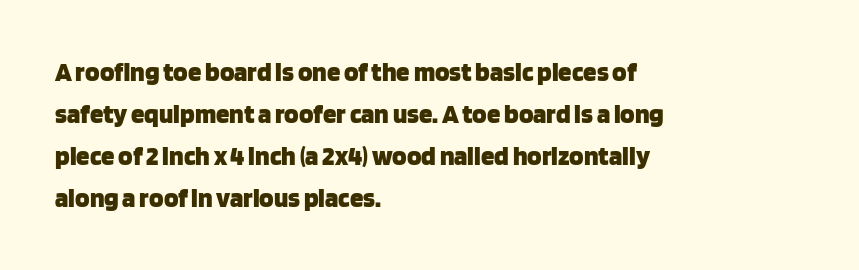
{"italic": "no", "bold": "yes", "underline": "no", "align": "left", "line_spacing": "normal", "line_spacing_ratio": 1.56, "letter_spacing": "normal", "letter_spacing_em": 0.0, "glyph_px": 27}
